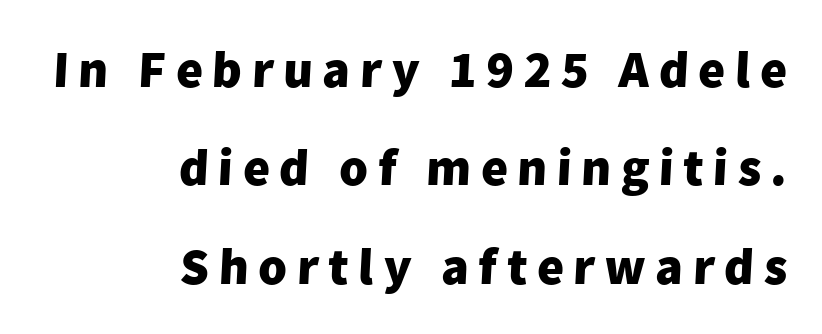
Type style note: lacks serifs. Compared with an ordinary text face, these strokes are far heavier — a full bold. Any mark beneath the type? The region is blank. Looks like regular typesetting: each glyph gets only the width it needs. The lines in this sample share a right terminus and differ only in where they begin.
